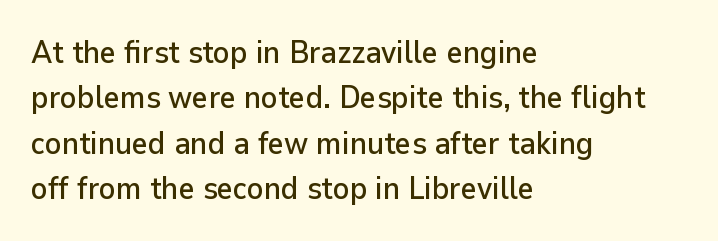
Q: Is the text italic (slanted)? A: No, it is upright.
Q: Is the typeface a serif or a sans-serif typeface? A: Sans-serif.
Q: Is the text underlined? A: No.
Q: How is the paragraph aligned? A: Left-aligned.
Q: Is the spacing between letters normal or unusually wide? A: Normal.
Q: Is the spacing between lines tight, normal or loose? A: Normal.
Q: Width (condensed, normal, or wide)? A: Normal.
Q: Stroke contrast? A: Low.
Q: x-height? A: Medium.
Q: Monospaced? A: No.
